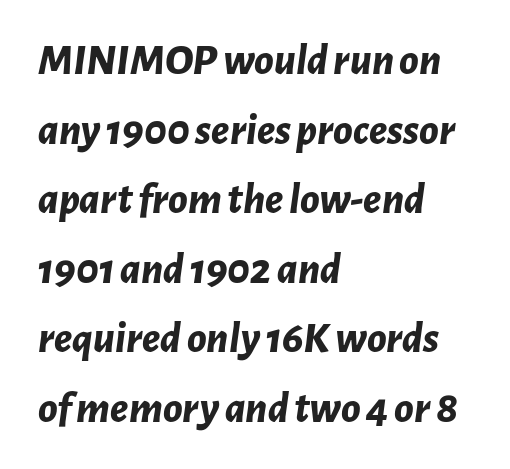
{"italic": "yes", "lean": "right", "slant_degrees": 7, "bold": "yes", "weight": "bold", "width": "normal", "stroke_contrast": "low", "x_height": "medium", "monospaced": "no", "underline": "no", "align": "left", "line_spacing": "normal", "line_spacing_ratio": 1.58, "letter_spacing": "normal", "letter_spacing_em": 0.0, "glyph_px": 44}
